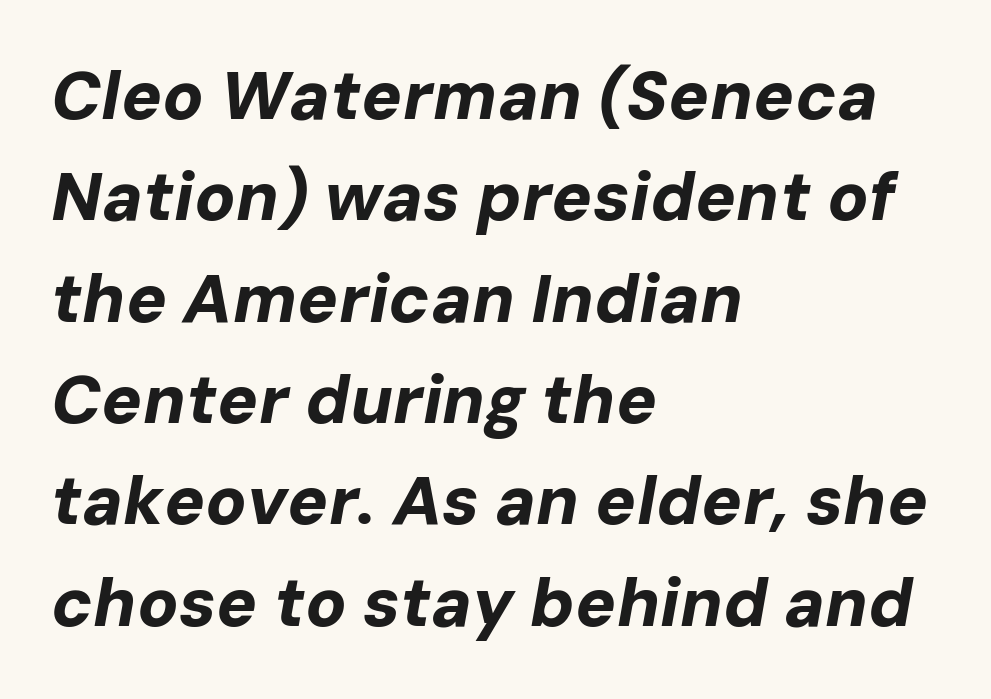
{"italic": "yes", "lean": "right", "slant_degrees": 10, "bold": "yes", "weight": "bold", "width": "normal", "stroke_contrast": "low", "x_height": "medium", "monospaced": "no", "underline": "no", "align": "left", "line_spacing": "normal", "line_spacing_ratio": 1.49, "letter_spacing": "normal", "letter_spacing_em": 0.0, "glyph_px": 68}
